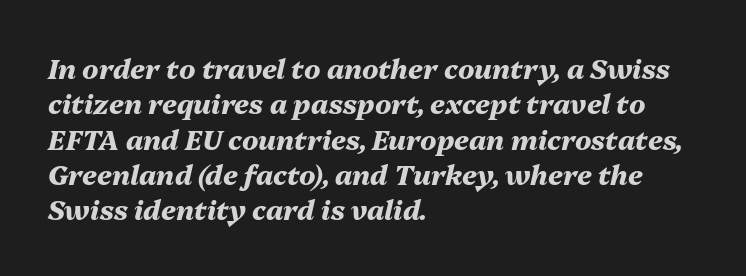
The glyphs are unaccompanied by any horizontal stroke below them. Does the leading feel generous? No, just average. The specimen reads as italic at a glance. Notice how thick the strokes are: this is what a full bold looks like. Teacher's note: observe the even left margin — that is flush-left alignment.
